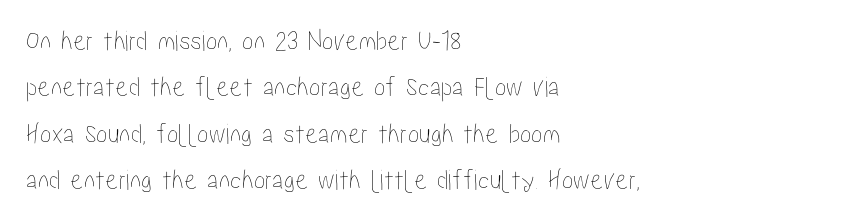
Q: Is the text italic (slanted)? A: No, it is upright.
Q: Is the text underlined? A: No.
Q: How is the paragraph aligned? A: Left-aligned.
Q: Is the spacing between letters normal or unusually wide? A: Normal.
Q: Is the spacing between lines tight, normal or loose? A: Normal.
Q: Width (condensed, normal, or wide)? A: Condensed.
Q: Stroke contrast? A: Low.
Q: x-height? A: Medium.
Q: Monospaced? A: No.
